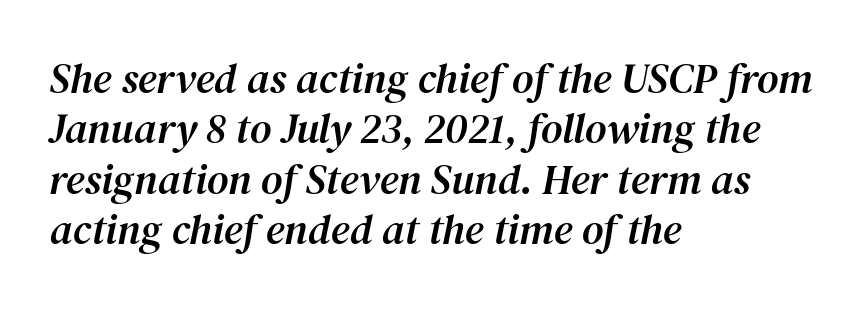
Q: Is the text italic (slanted)? A: Yes, it leans right by about 12 degrees.
Q: Is the typeface a serif or a sans-serif typeface? A: Serif.
Q: Is the text underlined? A: No.
Q: How is the paragraph aligned? A: Left-aligned.
Q: Is the spacing between letters normal or unusually wide? A: Normal.
Q: Width (condensed, normal, or wide)? A: Normal.
Q: Stroke contrast? A: Medium.
Q: x-height? A: Medium.
Q: Monospaced? A: No.
